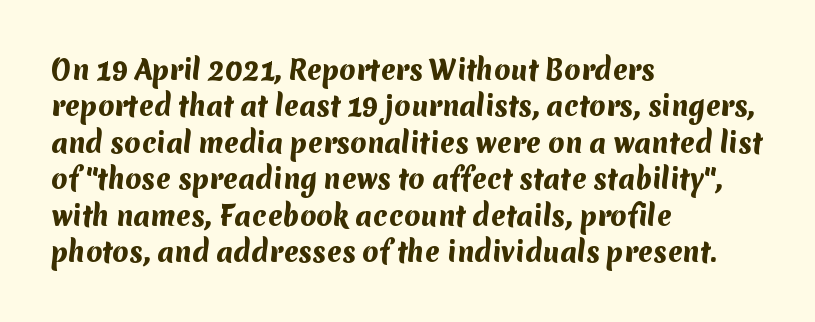
Q: Is the text bold? A: Yes.
Q: Is the text underlined? A: No.
Q: How is the paragraph aligned? A: Left-aligned.
Q: Is the spacing between letters normal or unusually wide? A: Normal.
Q: Is the spacing between lines tight, normal or loose? A: Normal.
